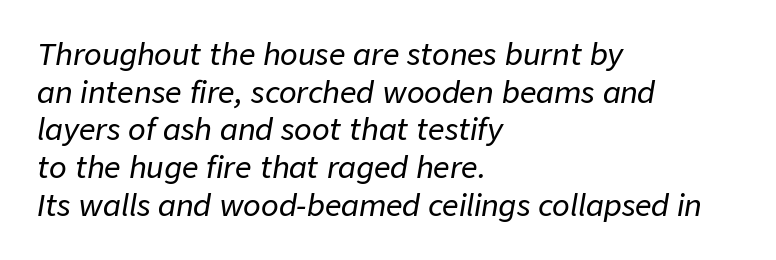
Q: Is the text italic (slanted)? A: Yes, it leans right by about 9 degrees.
Q: Is the text underlined? A: No.
Q: How is the paragraph aligned? A: Left-aligned.
Q: Is the spacing between letters normal or unusually wide? A: Normal.
Q: Is the spacing between lines tight, normal or loose? A: Normal.
Q: Width (condensed, normal, or wide)? A: Normal.
Q: Stroke contrast? A: Low.
Q: x-height? A: Medium.
Q: Monospaced? A: No.
